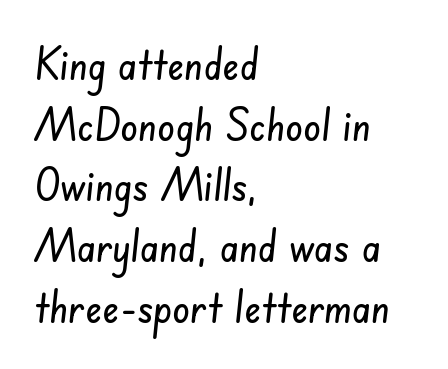
The image shows 44 px condensed sans-serif type; set left-aligned, normal line spacing (1.38x), normal letter spacing, not underlined; low stroke contrast and a small x-height.
